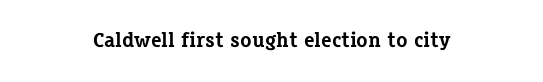
Q: Is the text bold? A: Yes.
Q: Is the text italic (slanted)? A: No, it is upright.
Q: Is the text underlined? A: No.
Q: How is the paragraph aligned? A: Centered.
Q: Is the spacing between letters normal or unusually wide? A: Normal.
